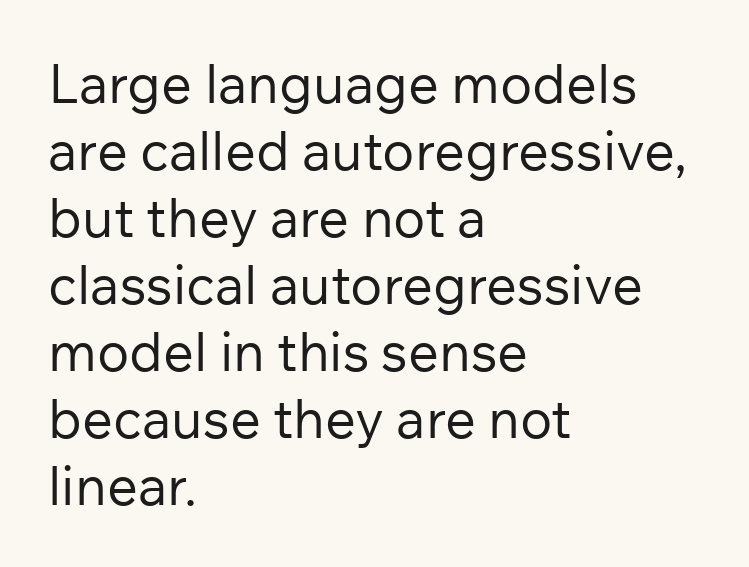
{"serif": "no", "italic": "no", "bold": "no", "weight": "regular", "width": "normal", "stroke_contrast": "low", "x_height": "medium", "monospaced": "no", "underline": "no", "align": "left", "line_spacing_ratio": 1.24, "letter_spacing": "normal", "letter_spacing_em": 0.0, "glyph_px": 54}
